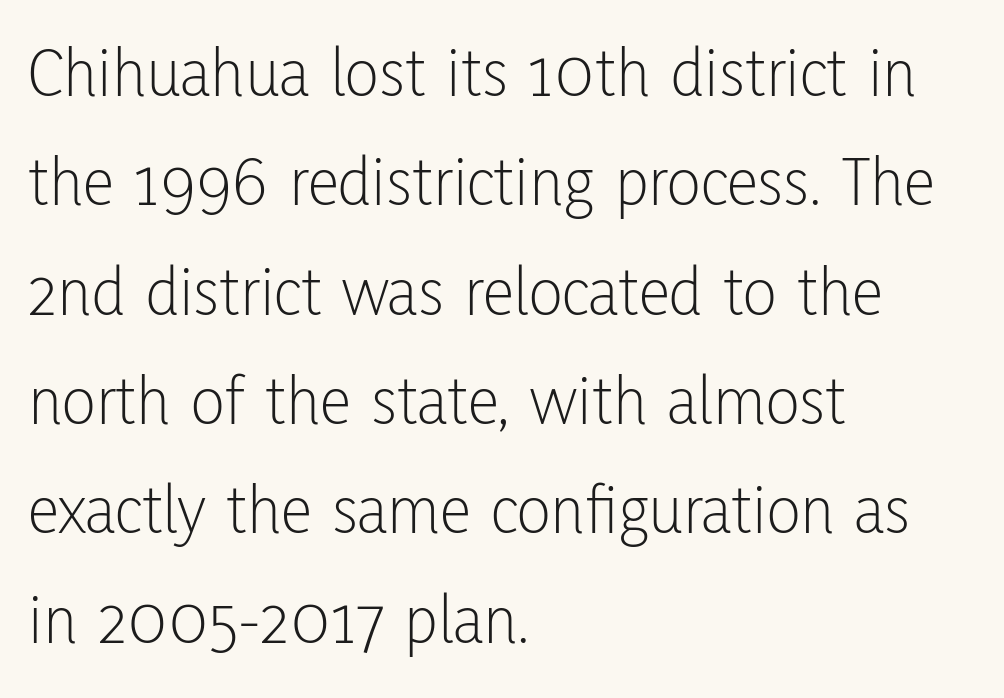
The face used here is proportionally spaced, like ordinary book or web type. Nope, no serifs anywhere on these letters. Honestly, the row spacing looks completely unremarkable. The paragraph has a hard left edge and a soft right edge. Letter spacing: default.
